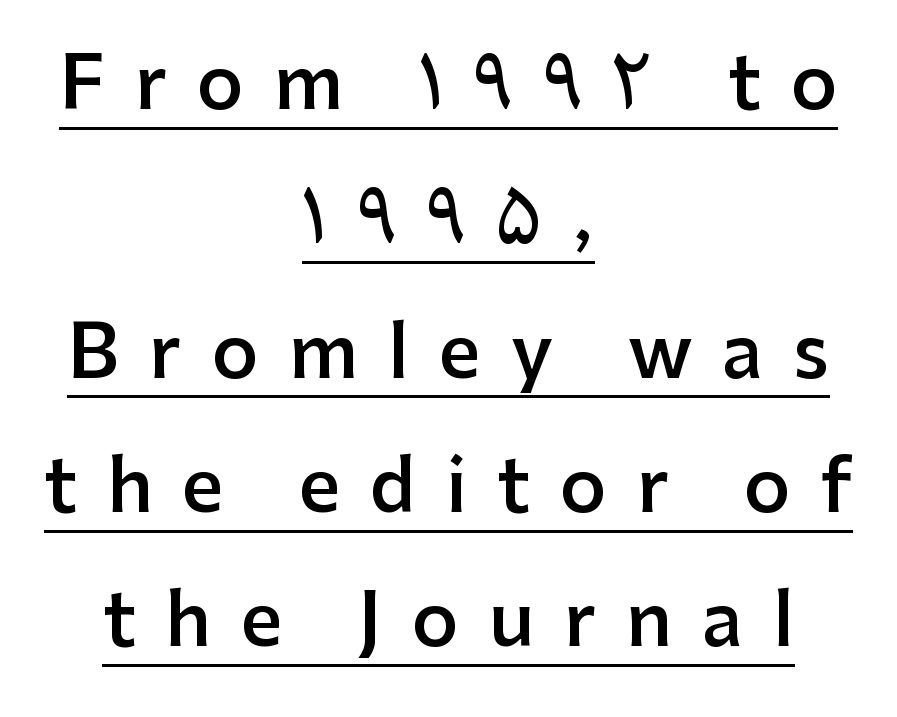
{"serif": "no", "italic": "no", "bold": "semi", "weight": "semibold", "width": "normal", "stroke_contrast": "low", "x_height": "medium", "monospaced": "no", "underline": "yes", "align": "center", "line_spacing_ratio": 1.84, "letter_spacing": "wide", "letter_spacing_em": 0.41, "glyph_px": 73}
